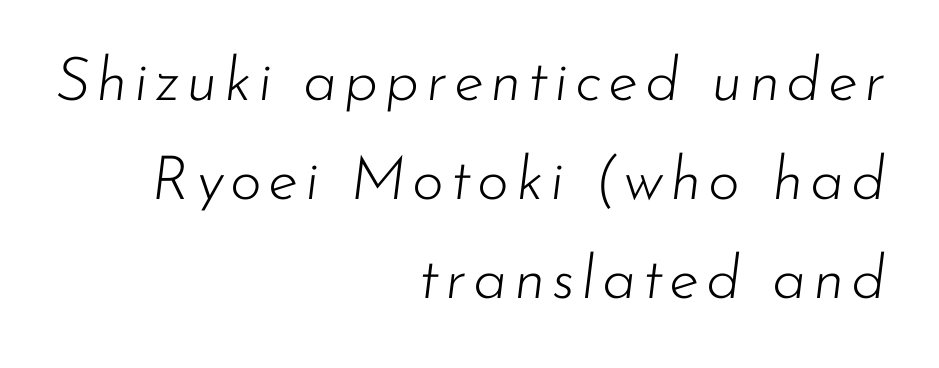
{"italic": "yes", "lean": "right", "slant_degrees": 7, "bold": "no", "weight": "light", "width": "normal", "stroke_contrast": "low", "x_height": "small", "monospaced": "no", "underline": "no", "align": "right", "line_spacing": "normal", "line_spacing_ratio": 1.62, "glyph_px": 61}
